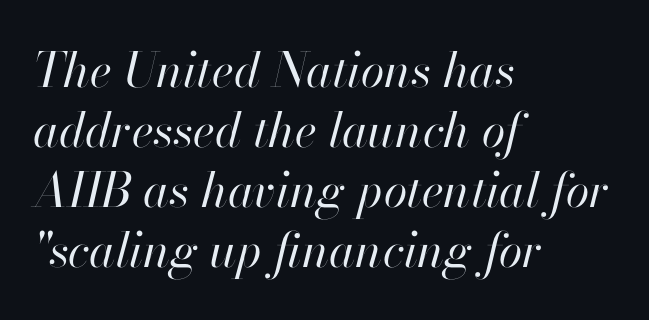
The font is comparable to plain body text, perhaps lighter. Horizontal alignment here is leftward, the default for most running prose. Would a proofreader flag this as italicized? Yes. Students, observe: this is what conventionally led text looks like. Each word holds together tightly as a unit, with standard inter-letter gaps. The letters advance in unequal steps, a hallmark of proportional type.
